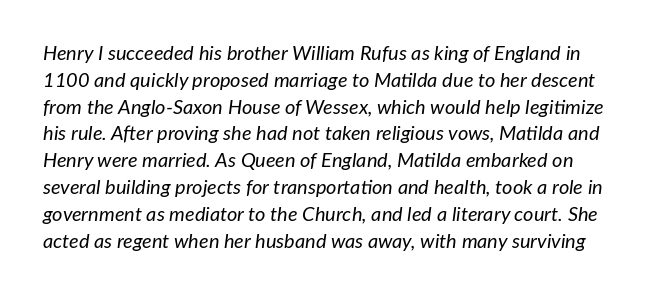
The image shows 20 px text type, italic (leaning right); set normal line spacing (1.34x), normal letter spacing, not underlined.
